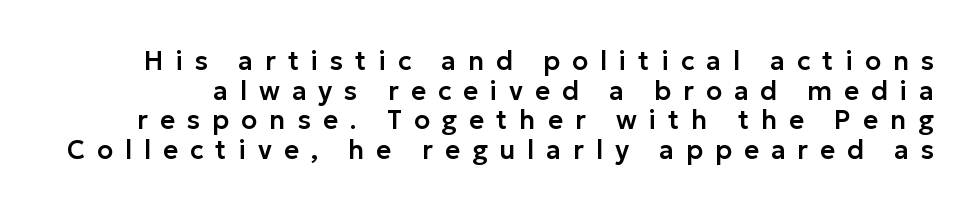
What's the leading like? Squeezed, with rows nearly overlapping. Characters follow at a spacing far wider than the type designer built in. This is the regular roman posture of the typeface. Beneath every word, the page is bare.
